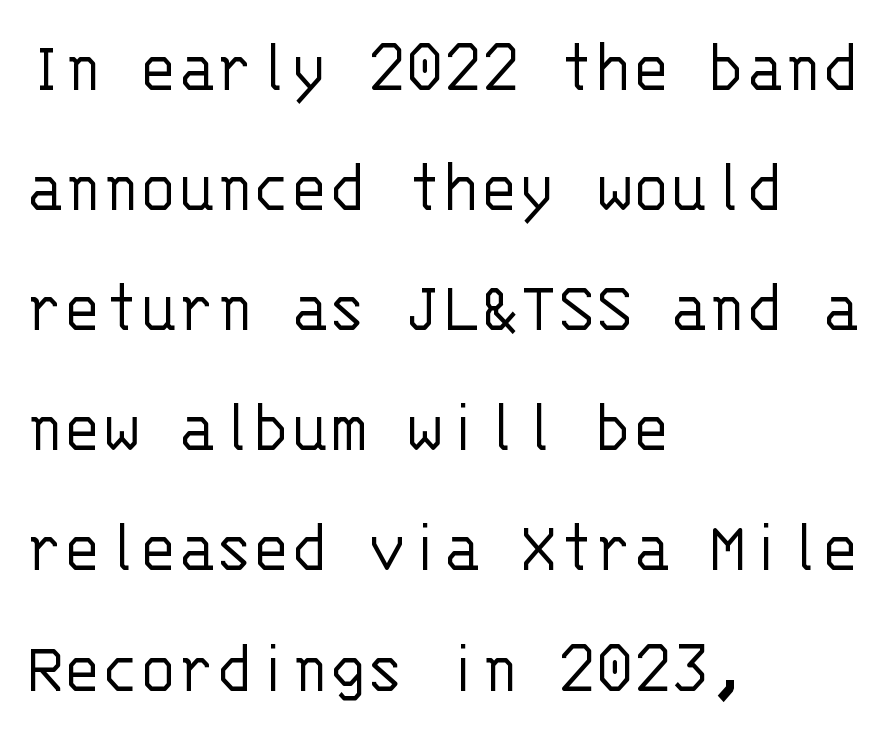
Glance below the letters and you will spot only blank space. Rows of type keep a routine distance in the vertical direction. Each letter, wide or thin by design, is forced into the same width here. The specimen reads as upright at a glance.
